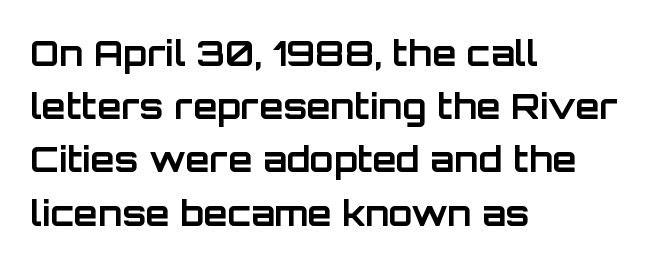
As a designer I'd log this as weight 700, bold. Vertically, the passage feels balanced, rows spaced as you'd expect. Typographically, this falls in the sans-serif category. Do the characters align in a grid? No, the font is proportional. If you drew a ruler down the left edge, every line would touch it. Letters rest on an invisible, unmarked baseline.
